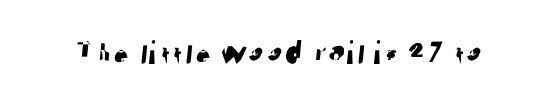
The image shows 34 px sans-serif type; set normal letter spacing, not underlined; low stroke contrast and a medium x-height.
